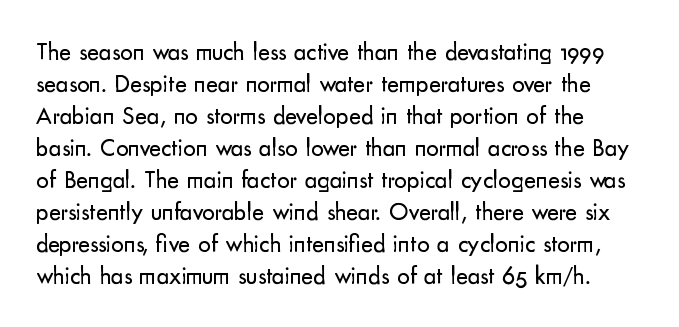
The image shows 25 px text type, upright; set normal line spacing (1.28x), normal letter spacing, not underlined.
